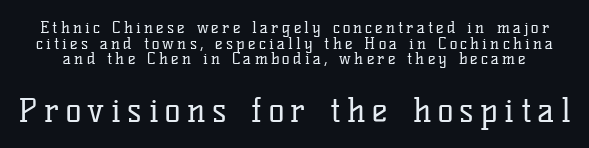
The image shows 33 px regular-weight serif type, upright; set tight line spacing (0.97x), unusually wide letter spacing (+0.2 em), not underlined; the second (bottom) block is 2.06x larger; low stroke contrast and a medium x-height.
